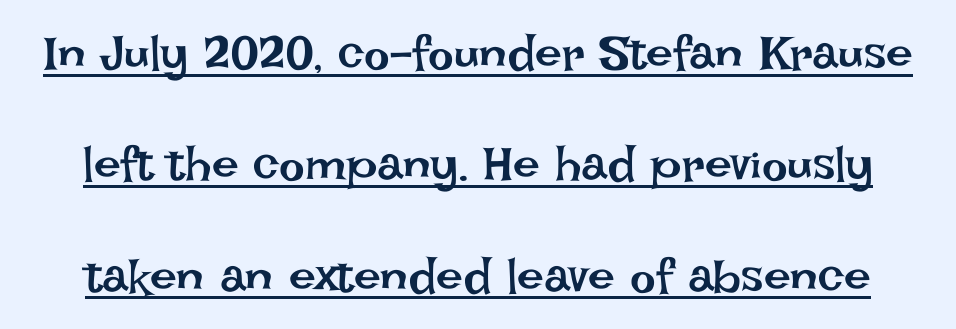
{"italic": "no", "bold": "no", "weight": "regular", "width": "normal", "stroke_contrast": "low", "x_height": "large", "monospaced": "no", "underline": "yes", "line_spacing": "loose", "line_spacing_ratio": 2.32, "letter_spacing": "normal", "letter_spacing_em": 0.0, "glyph_px": 48}
